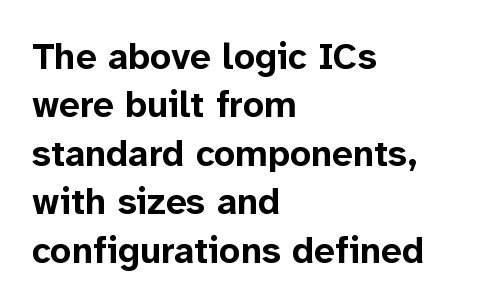
The image shows 37 px bold sans-serif type, upright; set left-aligned, normal line spacing (1.31x), normal letter spacing, not underlined; low stroke contrast and a medium x-height.
